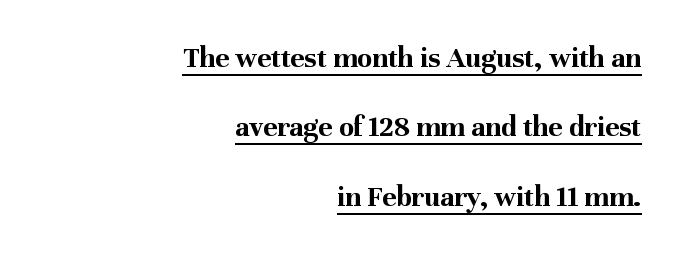
Q: Is the text bold? A: Yes.
Q: Is the text italic (slanted)? A: No, it is upright.
Q: Is the typeface a serif or a sans-serif typeface? A: Serif.
Q: Is the text underlined? A: Yes.
Q: How is the paragraph aligned? A: Right-aligned.
Q: Is the spacing between letters normal or unusually wide? A: Normal.
Q: Is the spacing between lines tight, normal or loose? A: Loose.
Q: Width (condensed, normal, or wide)? A: Normal.
Q: Stroke contrast? A: Medium.
Q: x-height? A: Medium.
Q: Monospaced? A: No.
